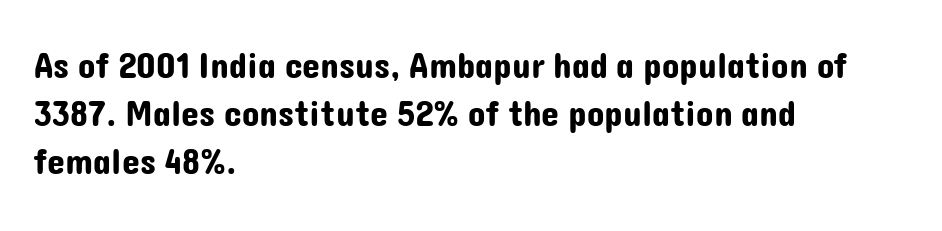
The image shows 36 px sans-serif type, upright; set left-aligned, normal line spacing (1.34x), normal letter spacing, not underlined; low stroke contrast and a medium x-height.
